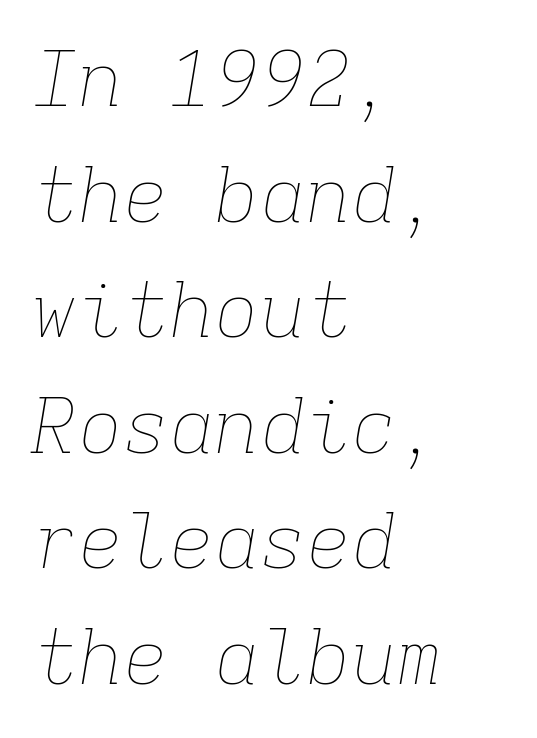
Q: Is the text bold? A: No.
Q: Is the text italic (slanted)? A: Yes, it leans right by about 9 degrees.
Q: Is the text underlined? A: No.
Q: How is the paragraph aligned? A: Left-aligned.
Q: Is the spacing between letters normal or unusually wide? A: Normal.
Q: Is the spacing between lines tight, normal or loose? A: Normal.
Q: Width (condensed, normal, or wide)? A: Normal.
Q: Stroke contrast? A: Low.
Q: x-height? A: Medium.
Q: Monospaced? A: Yes.
